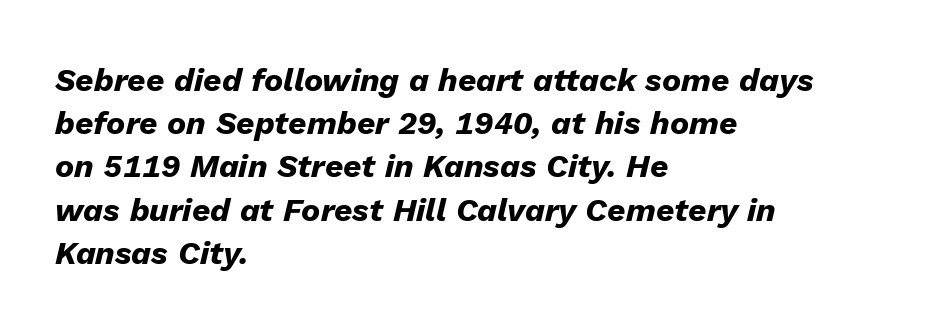
Q: Is the text bold? A: Yes.
Q: Is the text italic (slanted)? A: Yes, it leans right by about 13 degrees.
Q: Is the text underlined? A: No.
Q: How is the paragraph aligned? A: Left-aligned.
Q: Is the spacing between letters normal or unusually wide? A: Normal.
Q: Is the spacing between lines tight, normal or loose? A: Normal.
Q: Width (condensed, normal, or wide)? A: Normal.
Q: Stroke contrast? A: Low.
Q: x-height? A: Medium.
Q: Monospaced? A: No.
